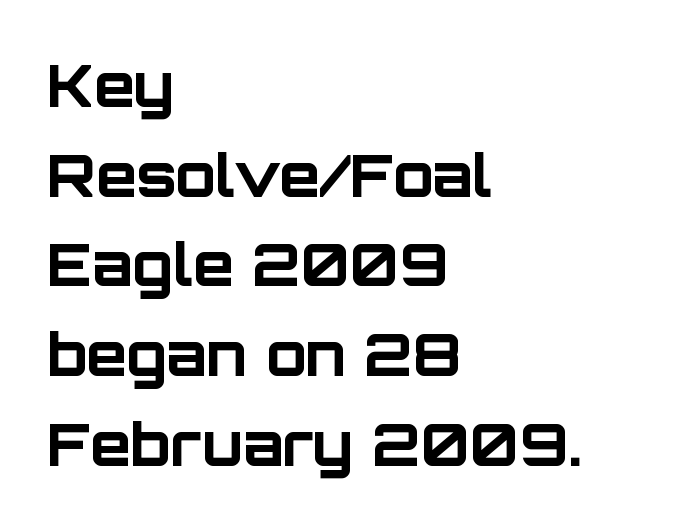
{"serif": "no", "italic": "no", "bold": "yes", "weight": "bold", "width": "normal", "stroke_contrast": "low", "x_height": "large", "monospaced": "no", "underline": "no", "align": "left", "line_spacing": "normal", "line_spacing_ratio": 1.52, "letter_spacing": "normal", "letter_spacing_em": 0.0, "glyph_px": 59}
